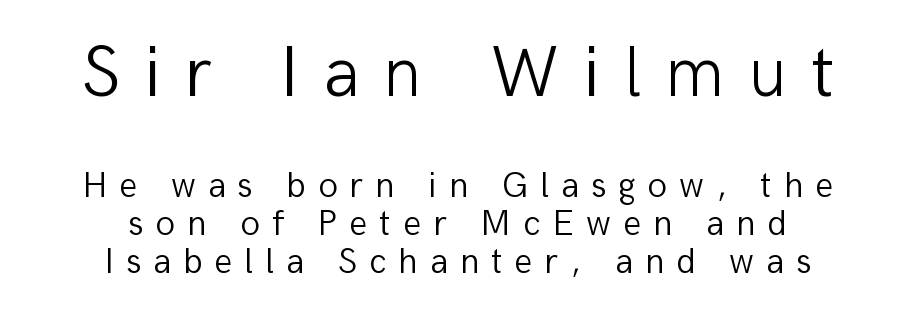
Q: Is the text bold? A: No.
Q: Is the text italic (slanted)? A: No, it is upright.
Q: Is the typeface a serif or a sans-serif typeface? A: Sans-serif.
Q: Is the text underlined? A: No.
Q: How is the paragraph aligned? A: Centered.
Q: Is the spacing between letters normal or unusually wide? A: Unusually wide.
Q: Is the spacing between lines tight, normal or loose? A: Tight.
Q: Which block of text is set in a larger size, the first (top) or the second (bottom)? A: The first (top) one.
Q: Width (condensed, normal, or wide)? A: Normal.
Q: Stroke contrast? A: Low.
Q: x-height? A: Medium.
Q: Monospaced? A: No.
